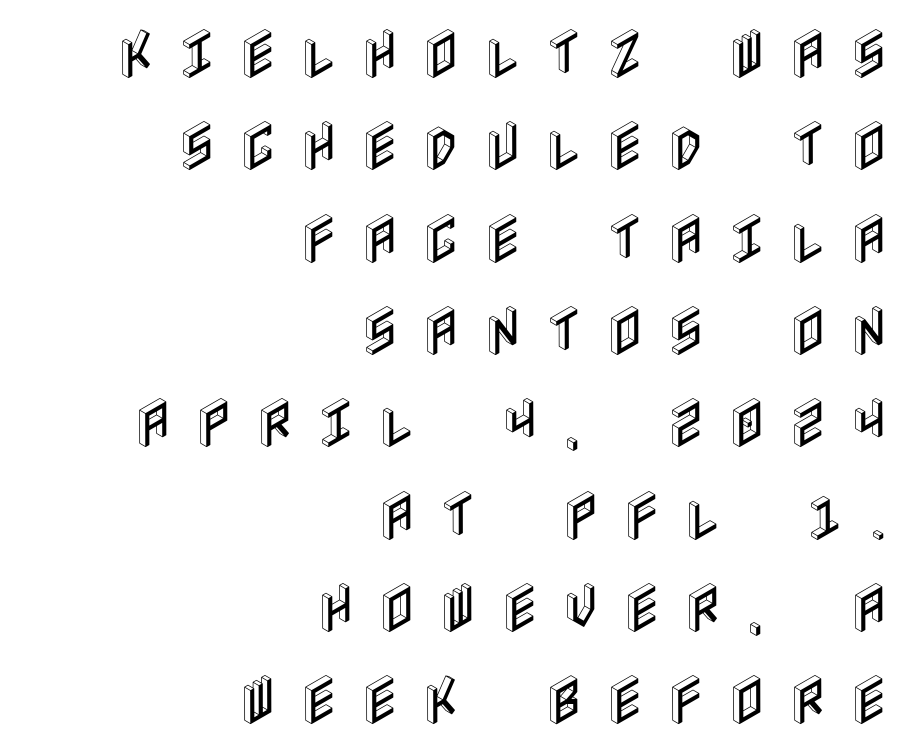
Q: Is the text italic (slanted)? A: No, it is upright.
Q: Is the text underlined? A: No.
Q: How is the paragraph aligned? A: Right-aligned.
Q: Is the spacing between letters normal or unusually wide? A: Unusually wide.
Q: Width (condensed, normal, or wide)? A: Condensed.
Q: x-height? A: Large.
